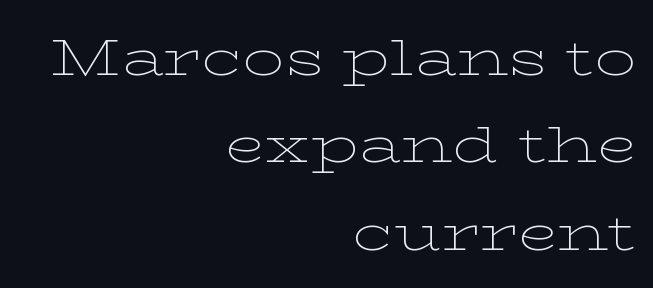
Q: Is the text bold? A: No.
Q: Is the text italic (slanted)? A: No, it is upright.
Q: Is the typeface a serif or a sans-serif typeface? A: Serif.
Q: Is the text underlined? A: No.
Q: How is the paragraph aligned? A: Right-aligned.
Q: Is the spacing between letters normal or unusually wide? A: Normal.
Q: Is the spacing between lines tight, normal or loose? A: Normal.
Q: Width (condensed, normal, or wide)? A: Wide.
Q: Stroke contrast? A: Low.
Q: x-height? A: Medium.
Q: Monospaced? A: No.
